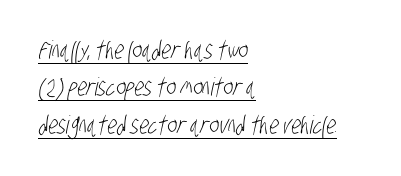
Q: Is the text bold? A: No.
Q: Is the text underlined? A: Yes.
Q: How is the paragraph aligned? A: Left-aligned.
Q: Is the spacing between letters normal or unusually wide? A: Normal.
Q: Is the spacing between lines tight, normal or loose? A: Normal.
